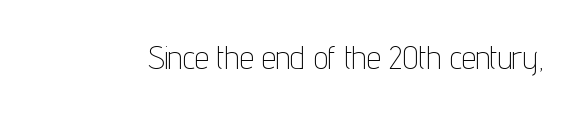
Q: Is the text bold? A: No.
Q: Is the text italic (slanted)? A: No, it is upright.
Q: Is the typeface a serif or a sans-serif typeface? A: Sans-serif.
Q: Is the text underlined? A: No.
Q: Is the spacing between letters normal or unusually wide? A: Normal.
Q: Width (condensed, normal, or wide)? A: Condensed.
Q: Stroke contrast? A: Low.
Q: x-height? A: Medium.
Q: Monospaced? A: No.
